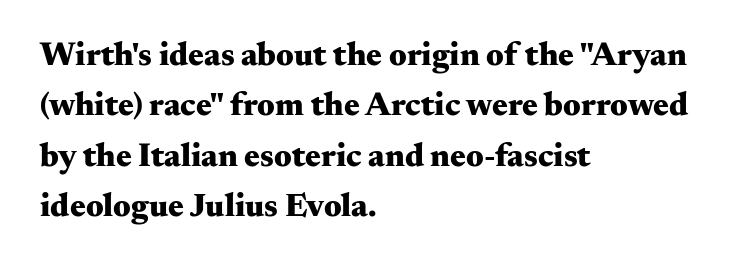
Type without underlining. Does the copy run flush right? No — it runs flush left. Baseline-to-baseline distance is the conventional proportion of letter height. Caption: bold face, heavy strokes. Small tapered or slab feet sit at the stroke ends, so this counts as serif. These lines are rendered in a variable-pitch font.
